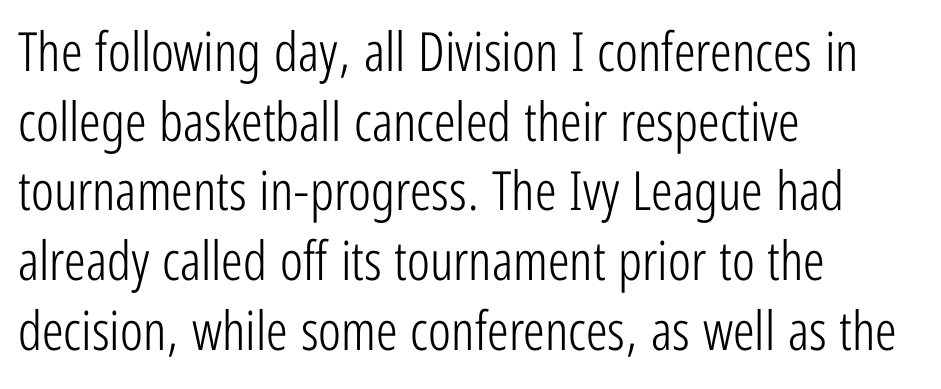
Q: Is the text bold? A: No.
Q: Is the text italic (slanted)? A: No, it is upright.
Q: Is the typeface a serif or a sans-serif typeface? A: Sans-serif.
Q: Is the text underlined? A: No.
Q: How is the paragraph aligned? A: Left-aligned.
Q: Is the spacing between letters normal or unusually wide? A: Normal.
Q: Is the spacing between lines tight, normal or loose? A: Normal.
Q: Width (condensed, normal, or wide)? A: Condensed.
Q: Stroke contrast? A: Low.
Q: x-height? A: Medium.
Q: Monospaced? A: No.
